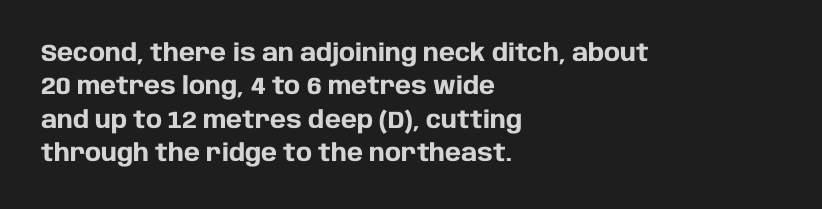
Q: Is the text bold? A: Yes.
Q: Is the text italic (slanted)? A: No, it is upright.
Q: Is the text underlined? A: No.
Q: How is the paragraph aligned? A: Left-aligned.
Q: Is the spacing between letters normal or unusually wide? A: Normal.
Q: Is the spacing between lines tight, normal or loose? A: Normal.
